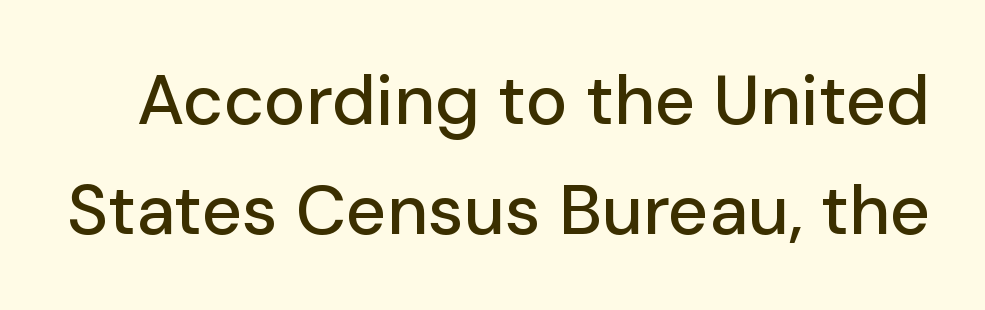
No word sits above an underline. Do the characters align in a grid? No, the font is proportional. This is roman type, the default non-slanted kind. Leading matches the norm, producing a regular column. The font family rendered here belongs to the sans-serif group. This rendering leaves character spacing at its baseline value.
